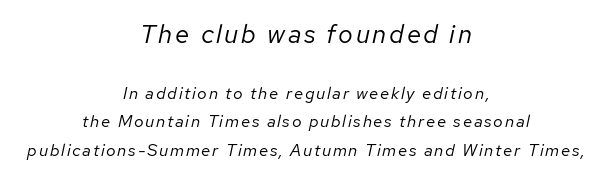
{"italic": "yes", "lean": "right", "slant_degrees": 12, "bold": "no", "underline": "no", "align": "center", "line_spacing": "normal", "line_spacing_ratio": 1.69, "larger_block": "first", "size_ratio": 1.53, "glyph_px": 26}
